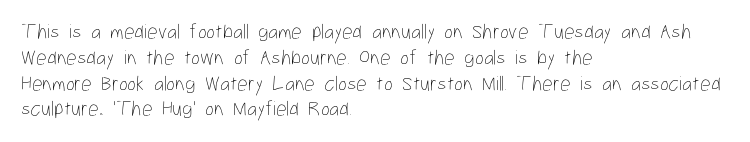
Visually the block forms a straight wall on the left and a jagged coastline on the right. This sample uses plain, unmodified letter spacing. The face looks like a standard text weight, possibly lighter. Check under the words: just untouched page. Does the lettering tilt? It doesn't — this is upright.
